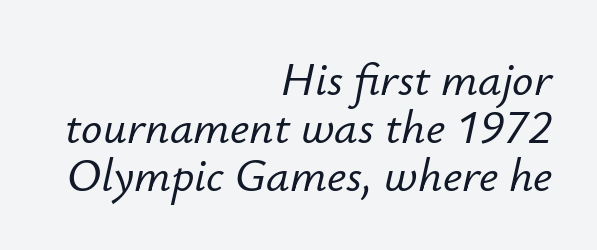
The image shows 47 px text type, italic (leaning right); set right-aligned, tight line spacing (1.02x), normal letter spacing, not underlined; low stroke contrast and a small x-height.
